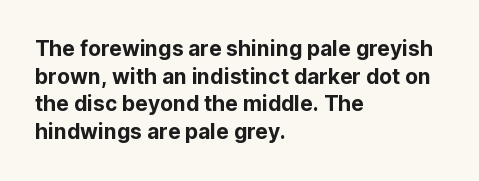
The image shows 21 px text type, upright; set left-aligned, normal line spacing (1.32x), normal letter spacing, not underlined.
